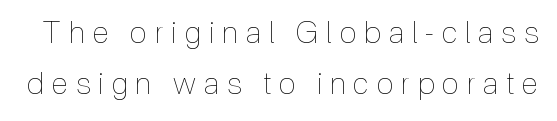
Every stem runs plumb, perpendicular to the baseline. Interline gaps are of average width in this sample. Substantial extra tracking has been applied to these lines. Nothing heavy about these letters — not bold at all. The area under the type is left untouched.
